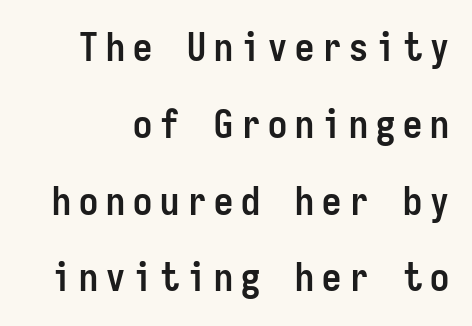
The image shows 38 px semibold, condensed sans-serif type, upright, monospaced; set loose line spacing (2.02x), unusually wide letter spacing (+0.21 em), not underlined; low stroke contrast and a medium x-height.
